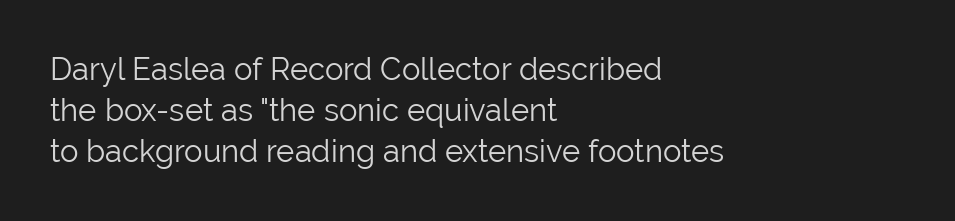
{"serif": "no", "italic": "no", "bold": "no", "weight": "light", "width": "normal", "stroke_contrast": "low", "x_height": "medium", "monospaced": "no", "underline": "no", "align": "left", "line_spacing": "normal", "line_spacing_ratio": 1.33, "letter_spacing": "normal", "letter_spacing_em": 0.0, "glyph_px": 31}
